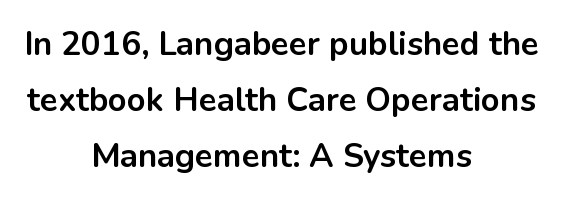
The letters sit at their default tracking, neither squeezed nor spread. Quick note: not italic, upright. The zone under the glyphs is completely vacant. Serif or sans? Sans — the stroke terminals are bare.
